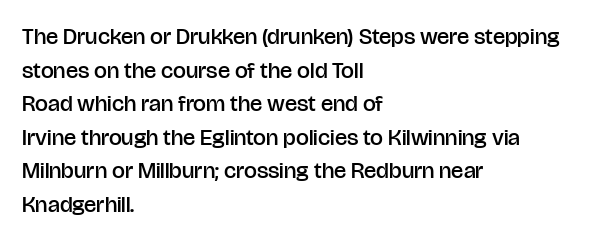
The image shows 23 px text type, upright; set left-aligned, normal line spacing (1.46x), normal letter spacing, not underlined.
